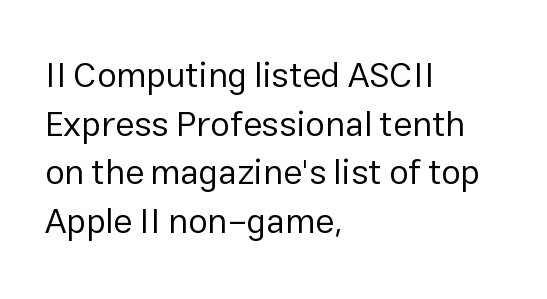
Q: Is the text bold? A: No.
Q: Is the text italic (slanted)? A: No, it is upright.
Q: Is the typeface a serif or a sans-serif typeface? A: Sans-serif.
Q: Is the text underlined? A: No.
Q: How is the paragraph aligned? A: Left-aligned.
Q: Is the spacing between letters normal or unusually wide? A: Normal.
Q: Is the spacing between lines tight, normal or loose? A: Normal.
Q: Width (condensed, normal, or wide)? A: Normal.
Q: Stroke contrast? A: Low.
Q: x-height? A: Medium.
Q: Monospaced? A: No.
